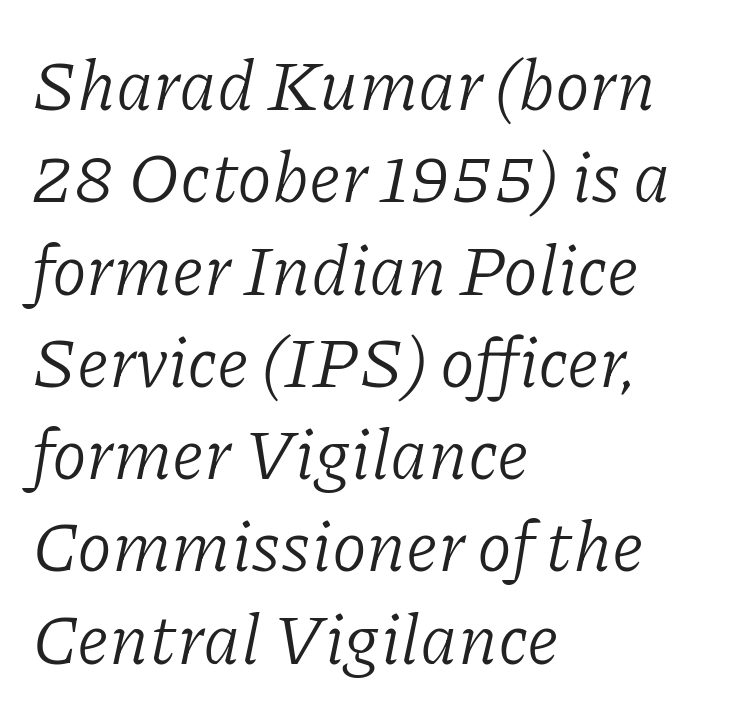
The image shows 71 px light serif type, italic (leaning right); set left-aligned, normal line spacing (1.3x), normal letter spacing, not underlined; low stroke contrast and a medium x-height.
